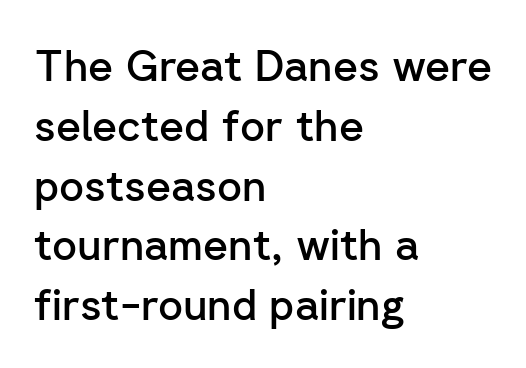
Just letters on the line, the space beneath them empty. The block of text has a typical density, with ordinary space between rows. Every stem runs plumb, perpendicular to the baseline. What stands out about the letter spacing? Nothing — it is the standard amount.
